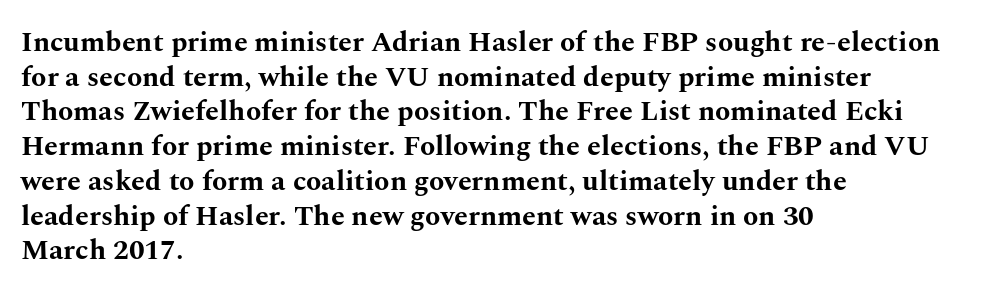
This is serif lettering, the kind often seen in printed books. The letters advance in unequal steps, a hallmark of proportional type. The passage shown has conventional tracking throughout. As a designer I'd log this as weight 700, bold. The rag falls on the right side of this text block. The strip under each line holds only bare page.
